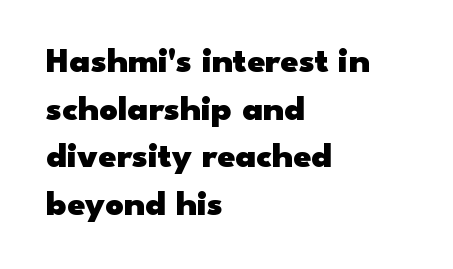
Looks like regular typesetting: each glyph gets only the width it needs. The designer went with a sans here, leaving each stem footless. Visually the block forms a straight wall on the left and a jagged coastline on the right. In terms of weight, the rendering is a true, heavy bold. The rendering keeps characters at their native spacing. The typography opts for an upright posture over an oblique one.
